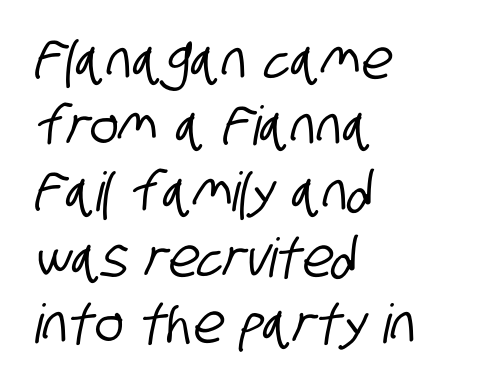
Q: Is the typeface a serif or a sans-serif typeface? A: Sans-serif.
Q: Is the text underlined? A: No.
Q: How is the paragraph aligned? A: Left-aligned.
Q: Is the spacing between letters normal or unusually wide? A: Normal.
Q: Width (condensed, normal, or wide)? A: Condensed.
Q: Stroke contrast? A: Low.
Q: x-height? A: Large.
Q: Monospaced? A: No.
